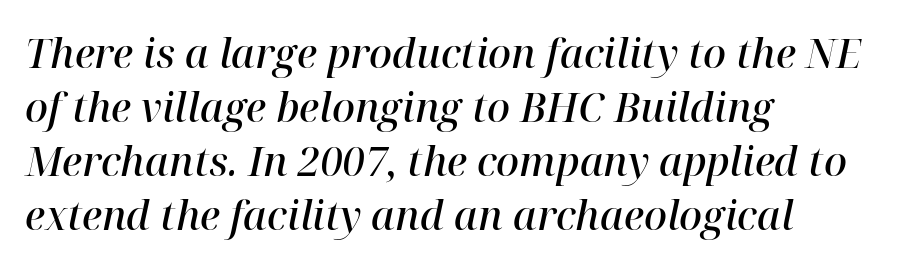
Q: Is the text bold? A: Semi-bold.
Q: Is the text italic (slanted)? A: Yes, it leans right by about 12 degrees.
Q: Is the typeface a serif or a sans-serif typeface? A: Serif.
Q: Is the text underlined? A: No.
Q: How is the paragraph aligned? A: Left-aligned.
Q: Is the spacing between letters normal or unusually wide? A: Normal.
Q: Is the spacing between lines tight, normal or loose? A: Normal.
Q: Width (condensed, normal, or wide)? A: Normal.
Q: Stroke contrast? A: High.
Q: x-height? A: Medium.
Q: Monospaced? A: No.
